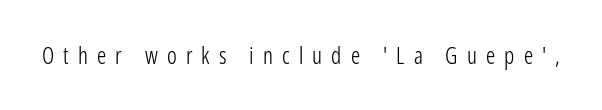
The image shows 23 px text type, upright; set unusually wide letter spacing (+0.4 em), not underlined.
